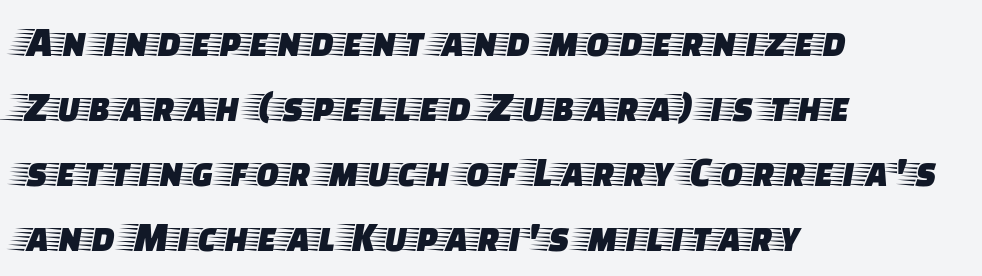
{"serif": "yes", "width": "wide", "stroke_contrast": "low", "x_height": "large", "monospaced": "no", "underline": "no", "align": "left", "line_spacing": "normal", "line_spacing_ratio": 1.51, "letter_spacing": "normal", "letter_spacing_em": 0.0, "glyph_px": 43}
